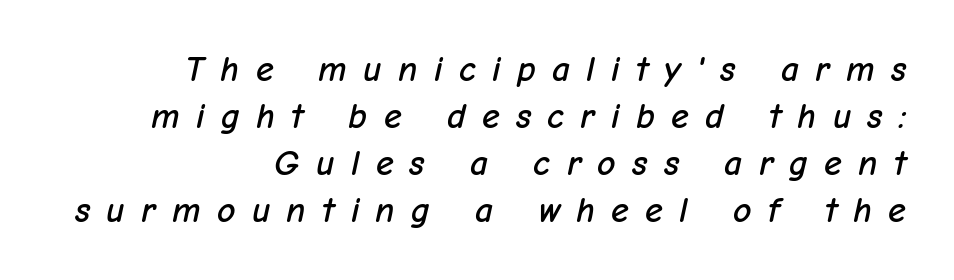
The image shows 36 px text type, italic (leaning right); set right-aligned, normal line spacing (1.31x), unusually wide letter spacing (+0.45 em), not underlined; low stroke contrast and a medium x-height.
